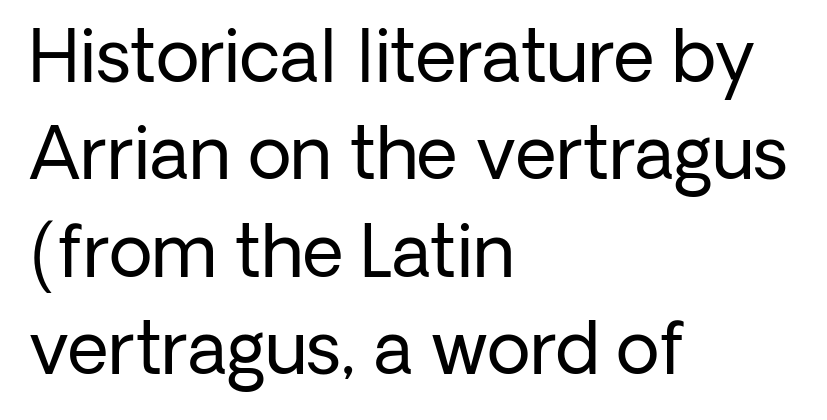
{"serif": "no", "italic": "no", "bold": "no", "weight": "regular", "width": "normal", "stroke_contrast": "low", "x_height": "medium", "monospaced": "no", "underline": "no", "align": "left", "line_spacing": "normal", "line_spacing_ratio": 1.37, "letter_spacing": "normal", "letter_spacing_em": 0.0, "glyph_px": 71}
